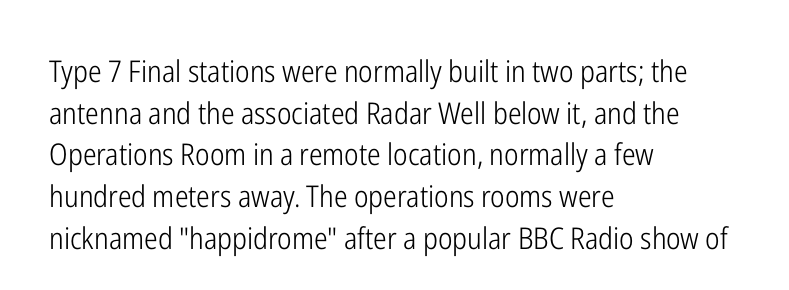
The image shows 30 px light, condensed sans-serif type, upright; set left-aligned, normal line spacing (1.39x), normal letter spacing, not underlined; low stroke contrast and a medium x-height.
